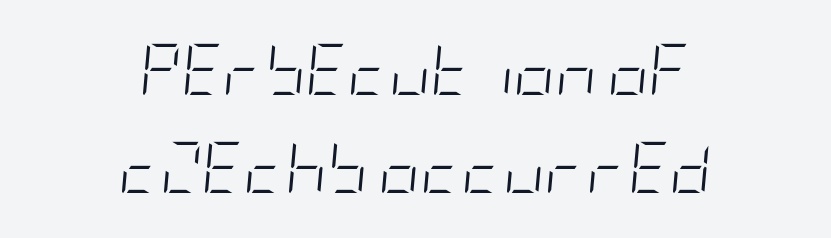
The image shows 51 px light, condensed type, italic (leaning right); set centered, loose line spacing (1.93x), normal letter spacing, not underlined; low stroke contrast and a large x-height.
